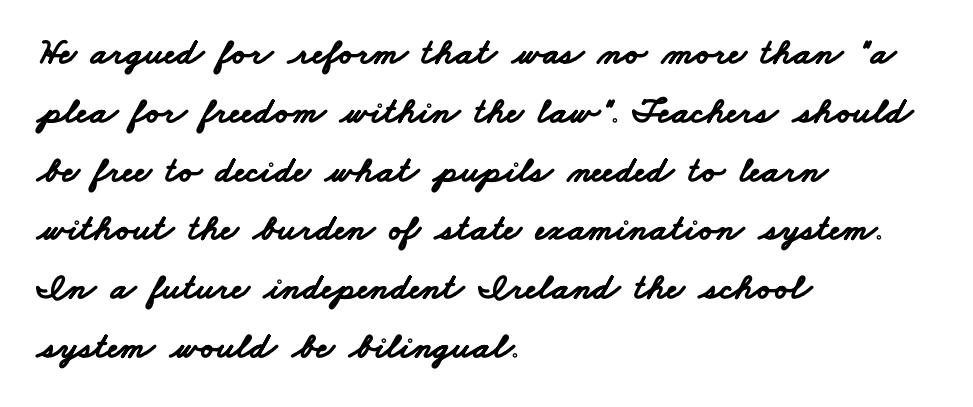
The image shows 37 px bold, wide sans-serif type; set left-aligned, normal line spacing (1.59x), normal letter spacing, not underlined; low stroke contrast and a small x-height.
